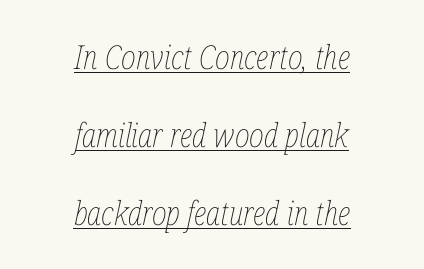
The image shows 33 px thin, condensed type, italic (leaning right); set centered, loose line spacing (2.37x), normal letter spacing, underlined; low stroke contrast and a medium x-height.
